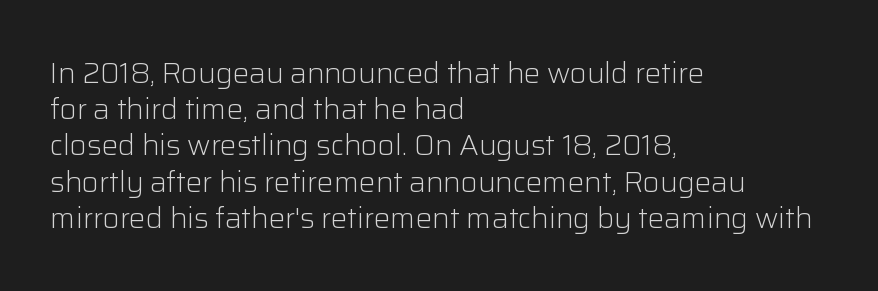
{"serif": "no", "italic": "no", "bold": "no", "weight": "light", "width": "normal", "stroke_contrast": "low", "x_height": "medium", "monospaced": "no", "underline": "no", "align": "left", "line_spacing": "normal", "line_spacing_ratio": 1.25, "letter_spacing": "normal", "letter_spacing_em": 0.0, "glyph_px": 29}
